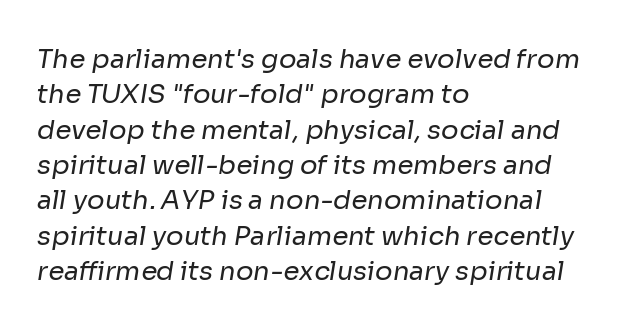
Q: Is the text bold? A: No.
Q: Is the text underlined? A: No.
Q: How is the paragraph aligned? A: Left-aligned.
Q: Is the spacing between letters normal or unusually wide? A: Normal.
Q: Is the spacing between lines tight, normal or loose? A: Normal.
